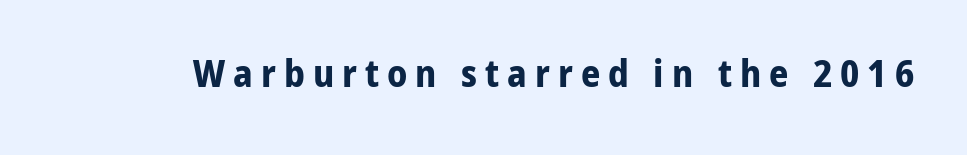
The image shows 38 px bold sans-serif type, upright; set unusually wide letter spacing (+0.21 em), not underlined; low stroke contrast and a medium x-height.
